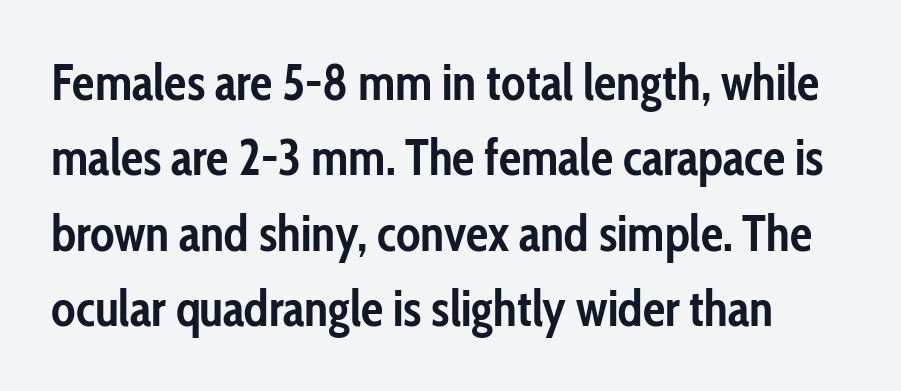
Q: Is the text bold? A: Yes.
Q: Is the text italic (slanted)? A: No, it is upright.
Q: Is the typeface a serif or a sans-serif typeface? A: Sans-serif.
Q: Is the text underlined? A: No.
Q: Is the spacing between letters normal or unusually wide? A: Normal.
Q: Is the spacing between lines tight, normal or loose? A: Normal.
Q: Width (condensed, normal, or wide)? A: Condensed.
Q: Stroke contrast? A: Low.
Q: x-height? A: Medium.
Q: Monospaced? A: No.
